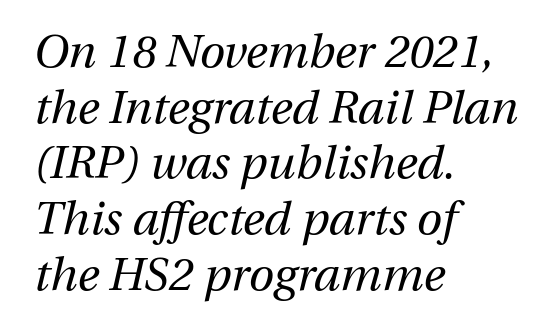
{"italic": "yes", "lean": "right", "slant_degrees": 13, "bold": "no", "weight": "regular", "width": "normal", "stroke_contrast": "medium", "x_height": "medium", "monospaced": "no", "underline": "no", "align": "left", "line_spacing_ratio": 1.21, "letter_spacing": "normal", "letter_spacing_em": 0.0, "glyph_px": 46}
